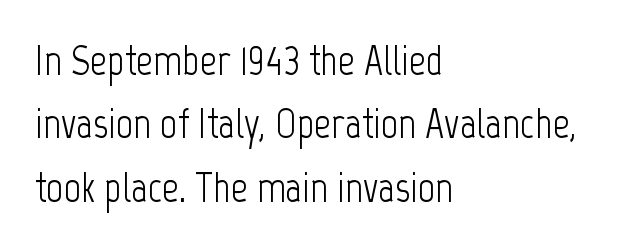
The image shows 42 px light, condensed sans-serif type, upright; set left-aligned, normal line spacing (1.51x), normal letter spacing, not underlined; low stroke contrast and a medium x-height.
